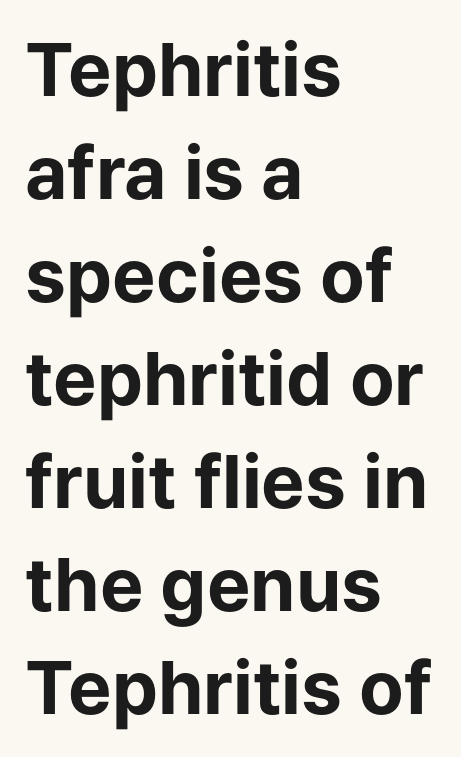
The image shows 73 px bold sans-serif type, upright; set left-aligned, normal line spacing (1.41x), normal letter spacing, not underlined; low stroke contrast and a medium x-height.
